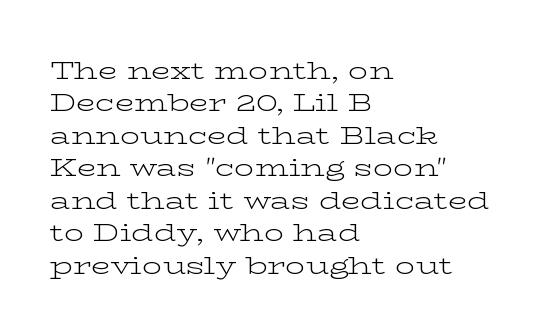
The image shows 25 px text type, upright; set left-aligned, normal line spacing (1.3x), normal letter spacing, not underlined.
